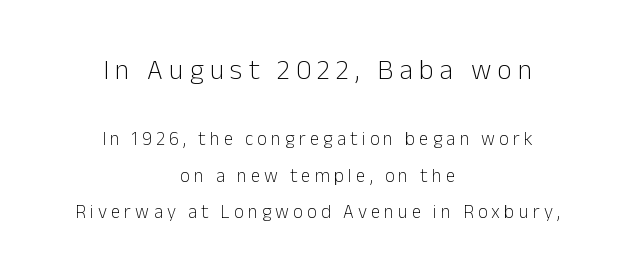
Q: Is the text bold? A: No.
Q: Is the text italic (slanted)? A: No, it is upright.
Q: Is the typeface a serif or a sans-serif typeface? A: Sans-serif.
Q: Is the text underlined? A: No.
Q: How is the paragraph aligned? A: Centered.
Q: Is the spacing between letters normal or unusually wide? A: Unusually wide.
Q: Is the spacing between lines tight, normal or loose? A: Loose.
Q: Which block of text is set in a larger size, the first (top) or the second (bottom)? A: The first (top) one.
Q: Width (condensed, normal, or wide)? A: Normal.
Q: Stroke contrast? A: Low.
Q: x-height? A: Medium.
Q: Monospaced? A: No.
